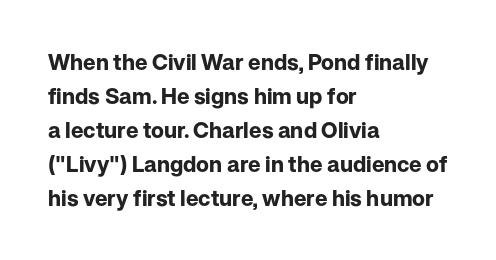
{"italic": "no", "bold": "yes", "underline": "no", "align": "left", "line_spacing": "normal", "line_spacing_ratio": 1.54, "letter_spacing": "normal", "letter_spacing_em": 0.0, "glyph_px": 22}
